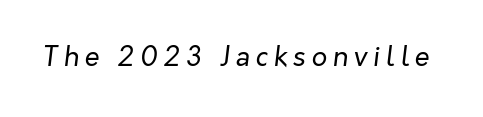
A quiet, ordinary-to-light weight characterises the typeface. The specimen reads as italic at a glance. Letter spacing: wide. Plain, unruled lines of type.
